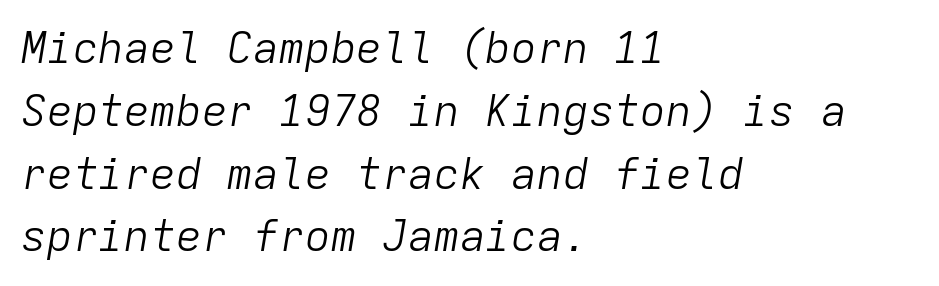
Q: Is the text bold? A: No.
Q: Is the text italic (slanted)? A: Yes, it leans right by about 9 degrees.
Q: Is the text underlined? A: No.
Q: How is the paragraph aligned? A: Left-aligned.
Q: Is the spacing between letters normal or unusually wide? A: Normal.
Q: Is the spacing between lines tight, normal or loose? A: Normal.
Q: Width (condensed, normal, or wide)? A: Normal.
Q: Stroke contrast? A: Low.
Q: x-height? A: Medium.
Q: Monospaced? A: Yes.
